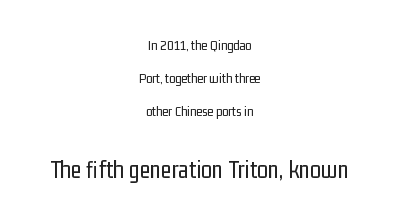
The space directly below the letters is spotless. These lines stack symmetrically, like a column narrowing and widening about its center. Think standard paragraph weight, or any step lighter than that. The line-height multiplier appears high, well above default. Notice how the stems are strictly vertical — no italics here.
